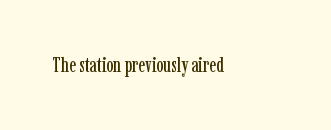
{"italic": "no", "underline": "no", "letter_spacing": "normal", "letter_spacing_em": 0.0, "glyph_px": 20}
